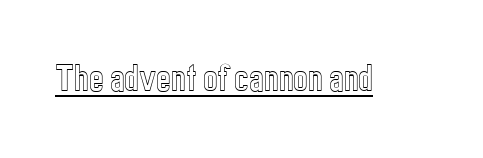
The specimen includes a rule beneath the text block's lines. The tracking reads as untouched default to a designer's eye. Style check: upright. Proportional: the letters do not fall into vertical columns.
